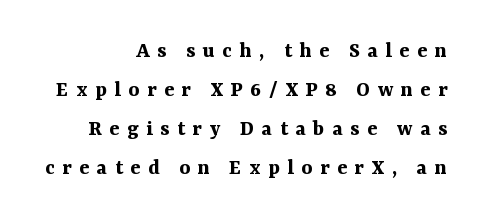
The image shows 23 px bold type, upright; set right-aligned, normal line spacing (1.69x), unusually wide letter spacing (+0.33 em), not underlined.
